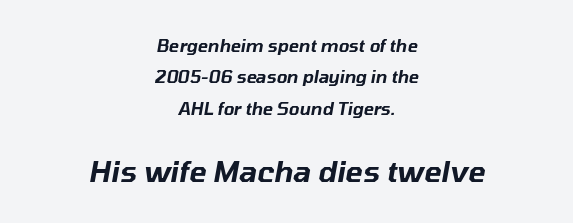
Q: Is the text italic (slanted)? A: Yes, it leans right by about 10 degrees.
Q: Is the text underlined? A: No.
Q: How is the paragraph aligned? A: Centered.
Q: Is the spacing between letters normal or unusually wide? A: Normal.
Q: Which block of text is set in a larger size, the first (top) or the second (bottom)? A: The second (bottom) one.
Q: Width (condensed, normal, or wide)? A: Normal.
Q: Stroke contrast? A: Low.
Q: x-height? A: Medium.
Q: Monospaced? A: No.
